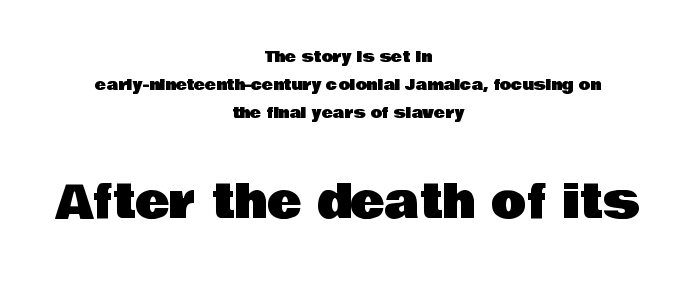
Q: Is the text italic (slanted)? A: No, it is upright.
Q: Is the typeface a serif or a sans-serif typeface? A: Sans-serif.
Q: Is the text underlined? A: No.
Q: How is the paragraph aligned? A: Centered.
Q: Is the spacing between letters normal or unusually wide? A: Normal.
Q: Which block of text is set in a larger size, the first (top) or the second (bottom)? A: The second (bottom) one.
Q: Width (condensed, normal, or wide)? A: Normal.
Q: Stroke contrast? A: Low.
Q: x-height? A: Large.
Q: Monospaced? A: No.
